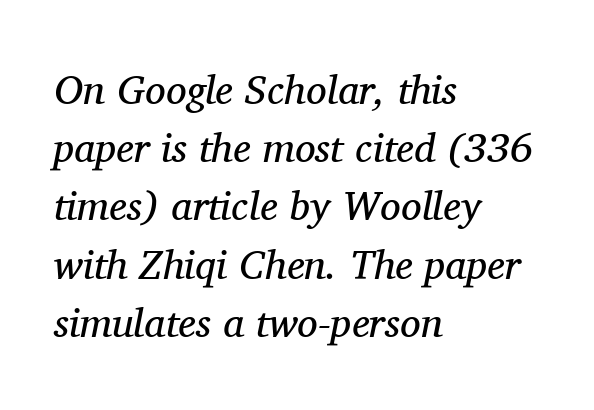
{"serif": "yes", "italic": "yes", "lean": "right", "slant_degrees": 11, "bold": "no", "weight": "regular", "width": "normal", "stroke_contrast": "medium", "x_height": "medium", "monospaced": "no", "underline": "no", "align": "left", "line_spacing": "normal", "line_spacing_ratio": 1.42, "letter_spacing": "normal", "letter_spacing_em": 0.0, "glyph_px": 41}
